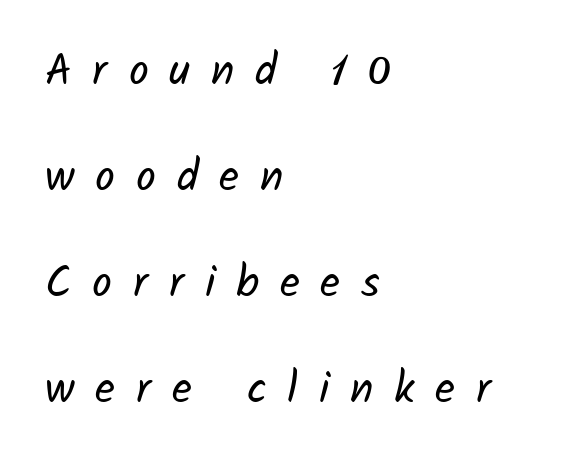
The letters are spread apart with noticeably loose tracking. Airy leading. Are there feet on the stems? There aren't — it's a sans. A typesetter would call this proportional, since set widths differ per character.
